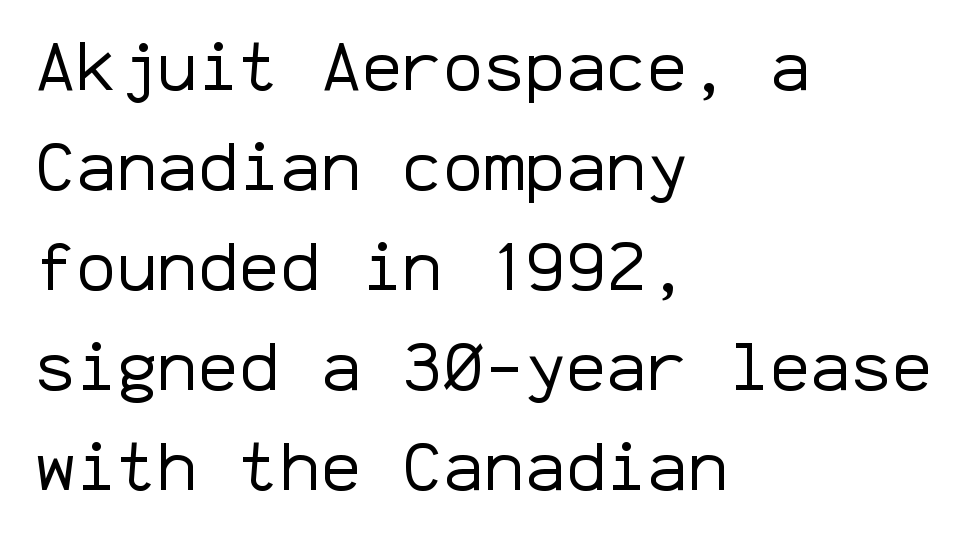
The image shows 68 px regular-weight sans-serif type, upright, monospaced; set left-aligned, normal line spacing (1.47x), normal letter spacing, not underlined; low stroke contrast and a medium x-height.
